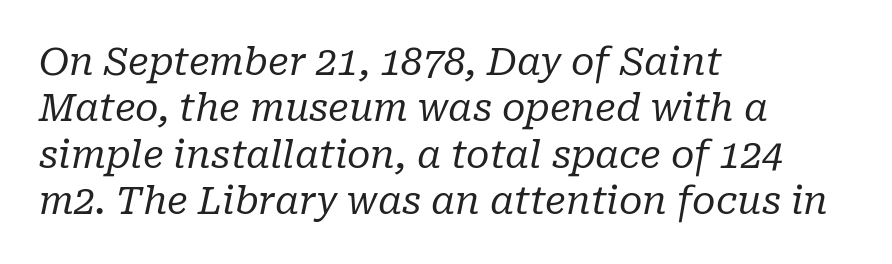
{"serif": "yes", "italic": "yes", "lean": "right", "slant_degrees": 10, "bold": "no", "weight": "regular", "width": "normal", "stroke_contrast": "low", "x_height": "medium", "monospaced": "no", "underline": "no", "align": "left", "line_spacing_ratio": 1.22, "letter_spacing": "normal", "letter_spacing_em": 0.0, "glyph_px": 38}
